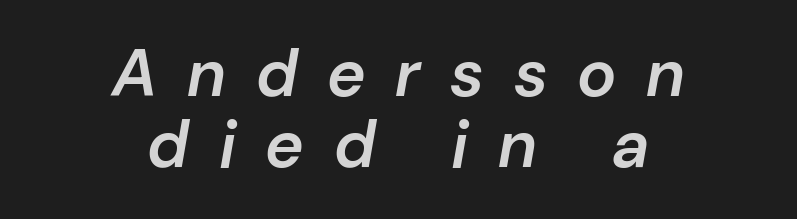
{"italic": "yes", "lean": "right", "slant_degrees": 10, "bold": "semi", "weight": "semibold", "width": "normal", "stroke_contrast": "low", "x_height": "medium", "monospaced": "no", "underline": "no", "align": "center", "line_spacing": "tight", "line_spacing_ratio": 1.08, "letter_spacing": "wide", "letter_spacing_em": 0.45, "glyph_px": 66}
